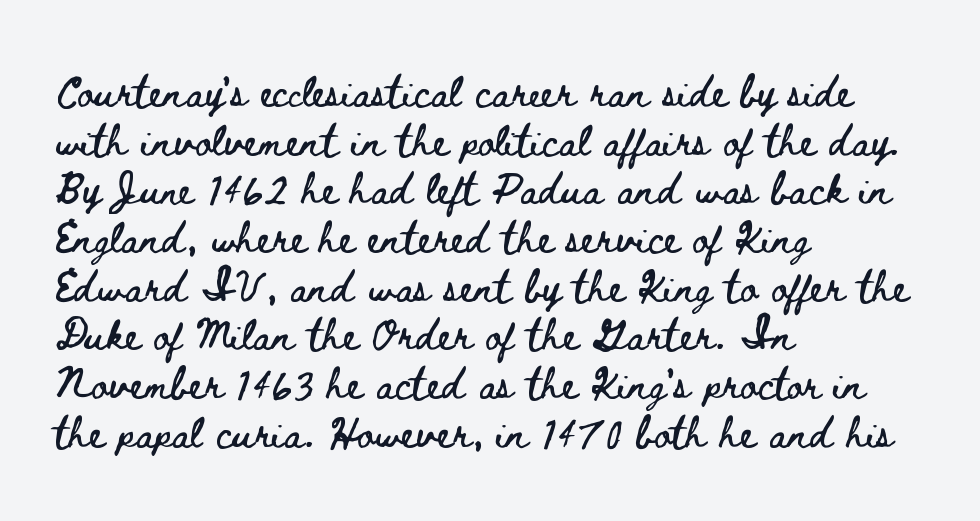
{"width": "wide", "stroke_contrast": "low", "x_height": "small", "monospaced": "no", "underline": "no", "align": "left", "line_spacing": "normal", "line_spacing_ratio": 1.57, "letter_spacing": "normal", "letter_spacing_em": 0.0, "glyph_px": 31}
